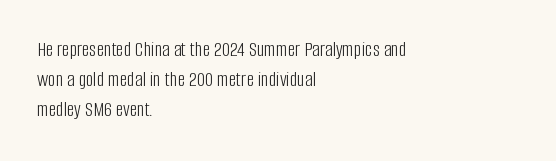
Q: Is the text bold? A: No.
Q: Is the text italic (slanted)? A: No, it is upright.
Q: Is the text underlined? A: No.
Q: How is the paragraph aligned? A: Left-aligned.
Q: Is the spacing between letters normal or unusually wide? A: Normal.
Q: Is the spacing between lines tight, normal or loose? A: Normal.
